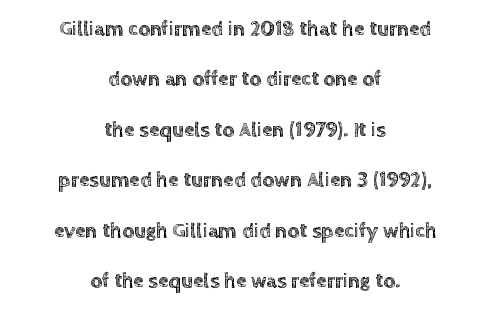
Q: Is the text italic (slanted)? A: No, it is upright.
Q: Is the text underlined? A: No.
Q: How is the paragraph aligned? A: Centered.
Q: Is the spacing between letters normal or unusually wide? A: Normal.
Q: Is the spacing between lines tight, normal or loose? A: Loose.
